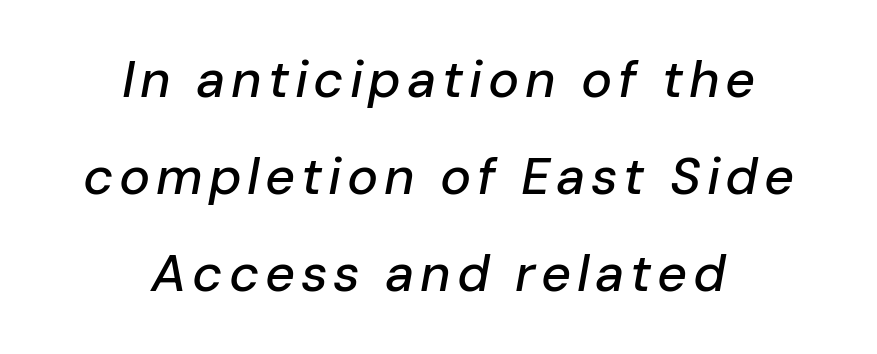
The image shows 52 px text type, italic (leaning right); set centered, line spacing 1.87x, not underlined; low stroke contrast and a medium x-height.
